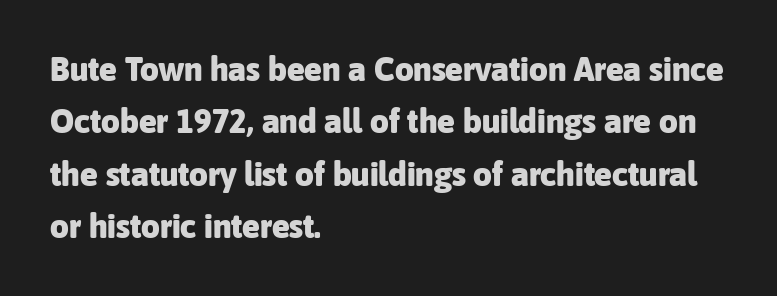
Q: Is the text bold? A: Yes.
Q: Is the text italic (slanted)? A: No, it is upright.
Q: Is the typeface a serif or a sans-serif typeface? A: Sans-serif.
Q: Is the text underlined? A: No.
Q: How is the paragraph aligned? A: Left-aligned.
Q: Is the spacing between letters normal or unusually wide? A: Normal.
Q: Is the spacing between lines tight, normal or loose? A: Normal.
Q: Width (condensed, normal, or wide)? A: Normal.
Q: Stroke contrast? A: Low.
Q: x-height? A: Medium.
Q: Monospaced? A: No.
